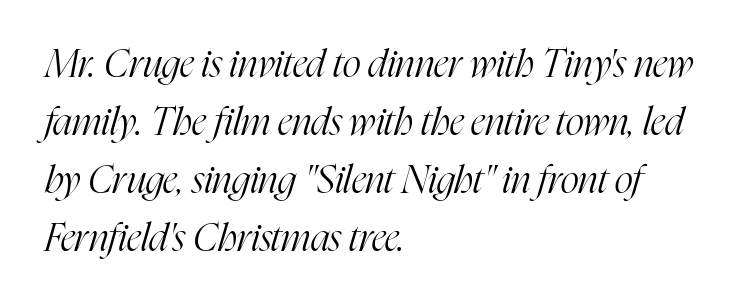
Stroke terminals: seriffed. Horizontally, the lines are justified to the leading edge only. Emphasis-style slanted type is in use. Spacing verdict: proportional, widths tailored to each character. No chunkiness to these letters — they're not bold.
